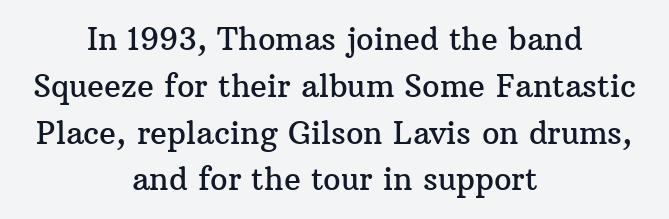
The image shows 31 px serif type, upright; set centered, normal line spacing (1.51x), normal letter spacing, not underlined; medium stroke contrast and a medium x-height.
